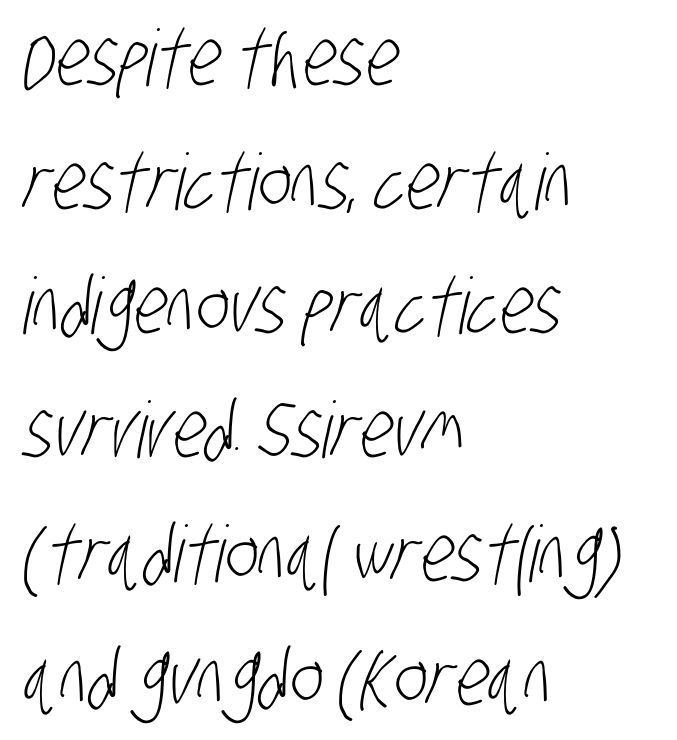
The image shows 78 px light, condensed sans-serif type; set left-aligned, normal line spacing (1.59x), normal letter spacing, not underlined; low stroke contrast and a large x-height.
